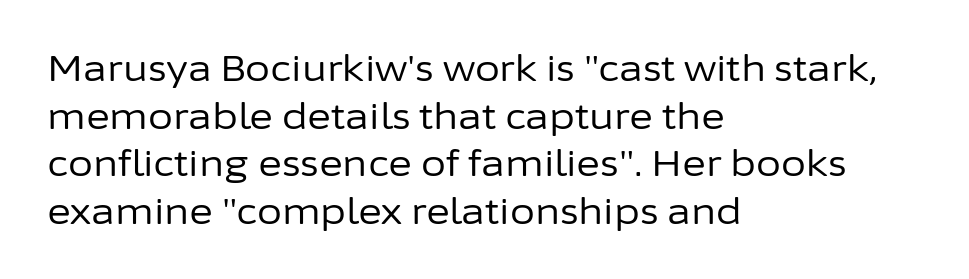
Q: Is the text bold? A: No.
Q: Is the text italic (slanted)? A: No, it is upright.
Q: Is the typeface a serif or a sans-serif typeface? A: Sans-serif.
Q: Is the text underlined? A: No.
Q: How is the paragraph aligned? A: Left-aligned.
Q: Is the spacing between letters normal or unusually wide? A: Normal.
Q: Is the spacing between lines tight, normal or loose? A: Normal.
Q: Width (condensed, normal, or wide)? A: Normal.
Q: Stroke contrast? A: Low.
Q: x-height? A: Medium.
Q: Monospaced? A: No.
